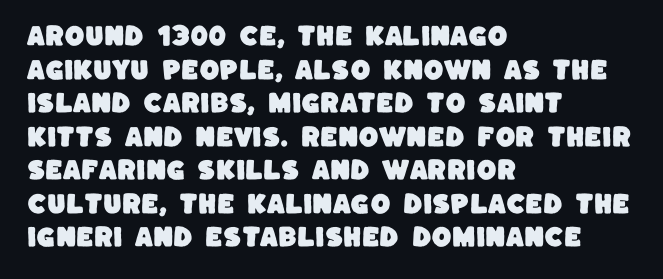
The image shows 23 px text type; set left-aligned, normal line spacing (1.46x), normal letter spacing, not underlined.
